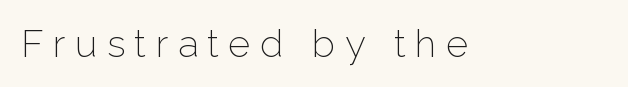
The image shows 38 px light sans-serif type, upright; set unusually wide letter spacing (+0.25 em), not underlined; low stroke contrast and a medium x-height.
